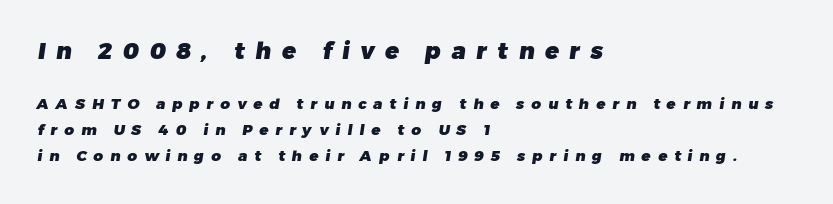
Q: Is the text bold? A: Yes.
Q: Is the text underlined? A: No.
Q: How is the paragraph aligned? A: Left-aligned.
Q: Is the spacing between letters normal or unusually wide? A: Unusually wide.
Q: Which block of text is set in a larger size, the first (top) or the second (bottom)? A: The first (top) one.
